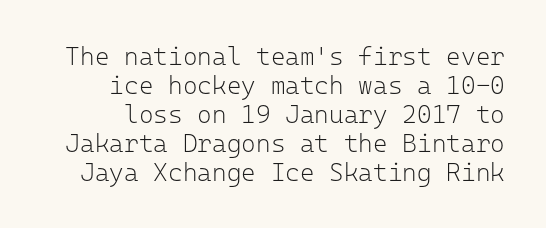
Q: Is the text bold? A: No.
Q: Is the text italic (slanted)? A: No, it is upright.
Q: Is the text underlined? A: No.
Q: Is the spacing between letters normal or unusually wide? A: Normal.
